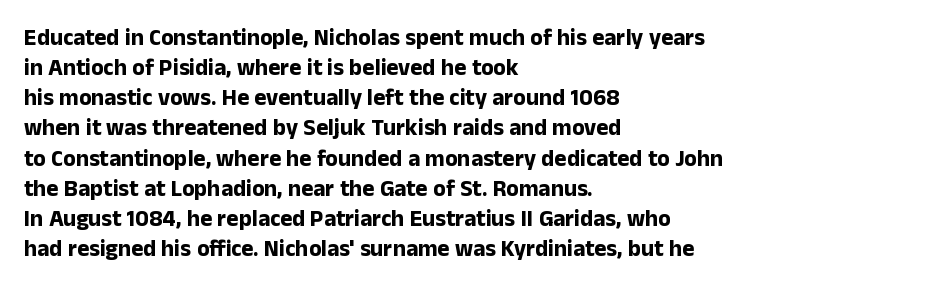
Q: Is the text bold? A: Yes.
Q: Is the text italic (slanted)? A: No, it is upright.
Q: Is the text underlined? A: No.
Q: How is the paragraph aligned? A: Left-aligned.
Q: Is the spacing between letters normal or unusually wide? A: Normal.
Q: Is the spacing between lines tight, normal or loose? A: Normal.
